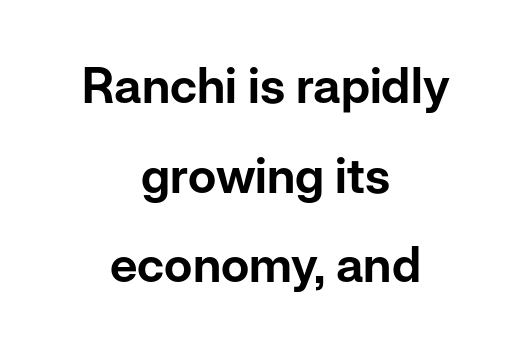
Q: Is the text italic (slanted)? A: No, it is upright.
Q: Is the typeface a serif or a sans-serif typeface? A: Sans-serif.
Q: Is the text underlined? A: No.
Q: How is the paragraph aligned? A: Centered.
Q: Is the spacing between letters normal or unusually wide? A: Normal.
Q: Width (condensed, normal, or wide)? A: Normal.
Q: Stroke contrast? A: Low.
Q: x-height? A: Medium.
Q: Monospaced? A: No.
